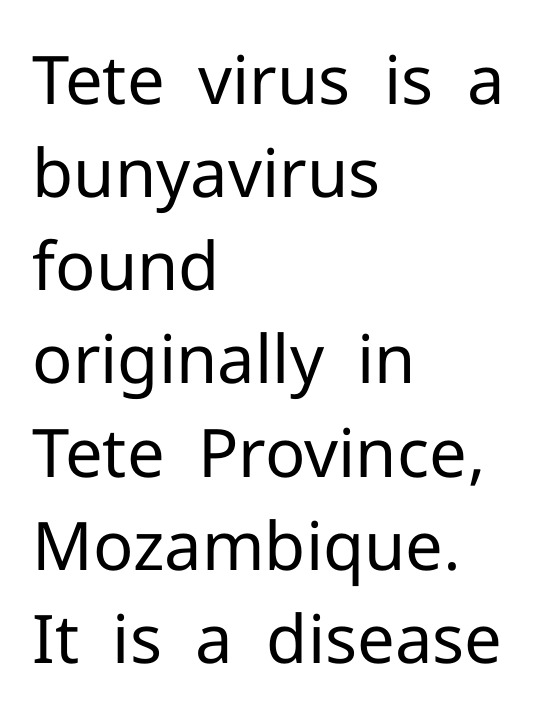
The image shows 67 px regular-weight sans-serif type, upright; set left-aligned, normal line spacing (1.39x), normal letter spacing, not underlined; low stroke contrast and a medium x-height.
